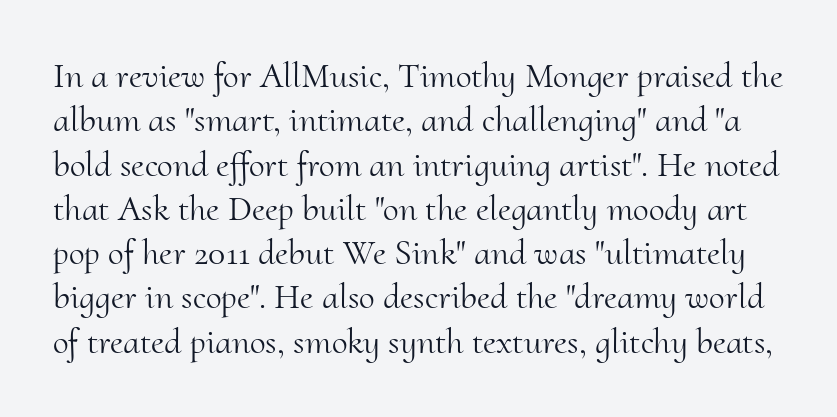
The image shows 36 px light serif type, upright; set line spacing 1.23x, normal letter spacing, not underlined; medium stroke contrast and a small x-height.
